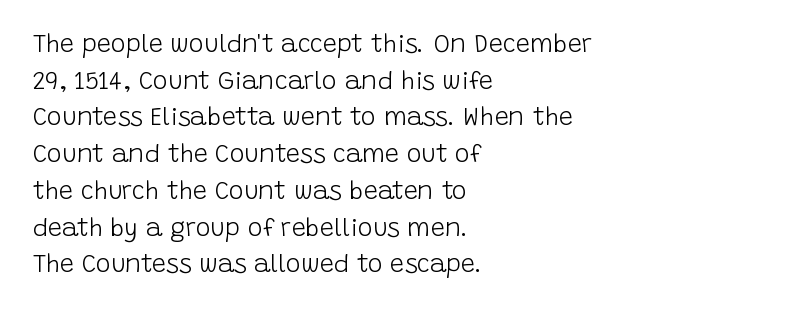
The image shows 25 px text type, upright; set left-aligned, normal line spacing (1.47x), normal letter spacing, not underlined.
